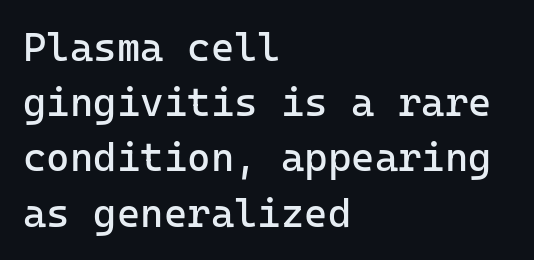
The lines are quadded left. The lettering stays uniformly vertical, giving the passage a roman look. Each word holds together tightly as a unit, with standard inter-letter gaps. Unbolded letterforms with no extra heft. What kind of face is this? One without serifs — a sans. Anything drawn beneath the words? Only blank space.
